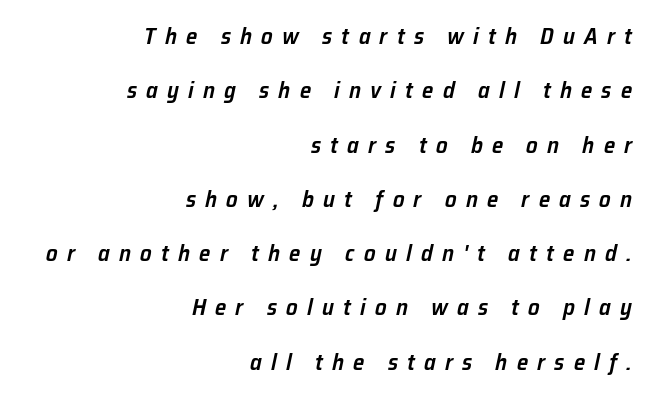
{"italic": "yes", "lean": "right", "slant_degrees": 12, "bold": "semi", "underline": "no", "align": "right", "line_spacing": "loose", "line_spacing_ratio": 2.36, "letter_spacing": "wide", "letter_spacing_em": 0.4, "glyph_px": 23}
